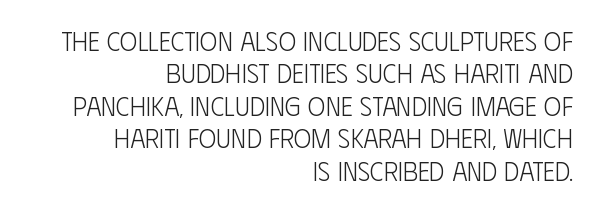
The image shows 26 px text type, upright; set right-aligned, normal line spacing (1.25x), normal letter spacing, not underlined.
